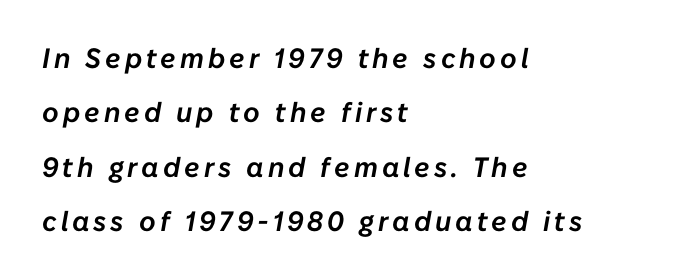
{"italic": "yes", "lean": "right", "slant_degrees": 10, "width": "normal", "stroke_contrast": "low", "x_height": "medium", "monospaced": "no", "underline": "no", "align": "left", "line_spacing": "loose", "line_spacing_ratio": 1.94, "glyph_px": 28}
